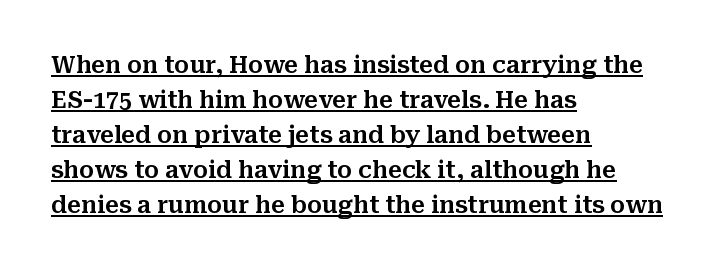
A continuous stroke trails under the words, as in a hyperlink. When letters stand straight like this, we call the style roman or upright. Layout note: lines flush left. Words appear dense and cohesive because spacing is normal. Compared with typical paragraphs, the rows here are spaced about the same.
